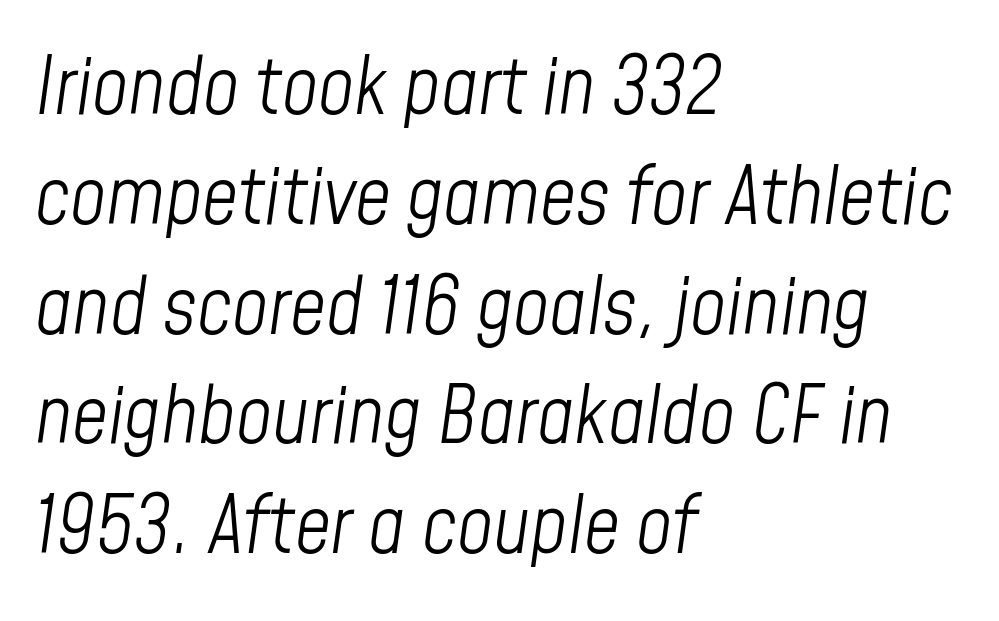
{"italic": "yes", "lean": "right", "slant_degrees": 8, "bold": "no", "weight": "light", "width": "condensed", "stroke_contrast": "low", "x_height": "medium", "monospaced": "no", "underline": "no", "align": "left", "line_spacing": "normal", "line_spacing_ratio": 1.39, "letter_spacing": "normal", "letter_spacing_em": 0.0, "glyph_px": 79}
